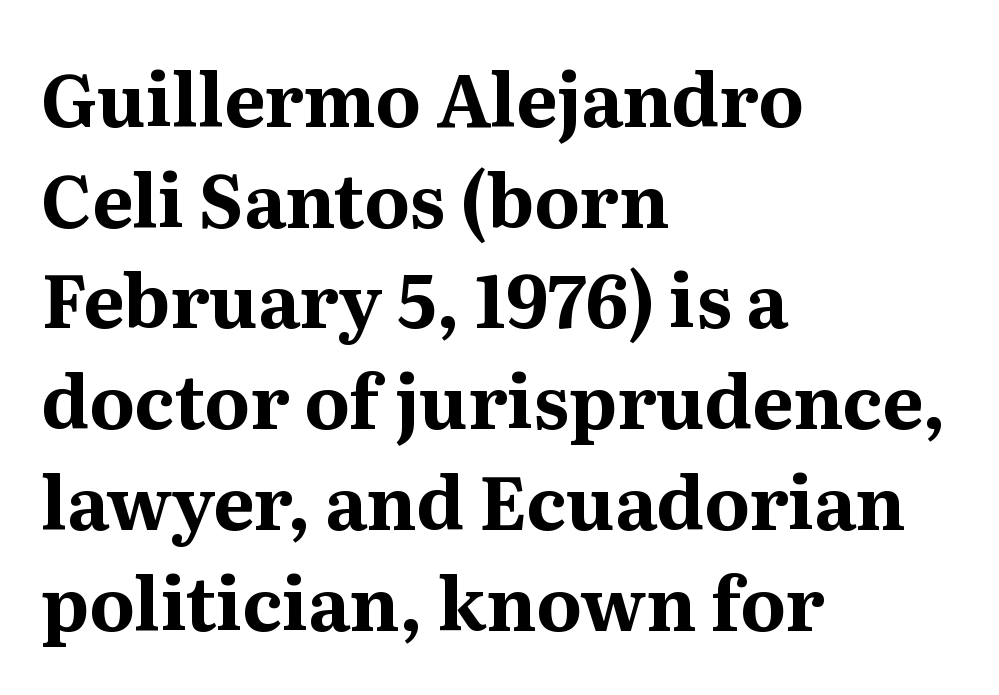
Vertical spacing — default. The axis of the letterforms is exactly vertical. You'd pick this weight for a headline — it's a proper bold. The typesetter chose a ragged-right arrangement here. Spacing verdict: proportional, widths tailored to each character. You can tell from the footed stems that serif type was used.
